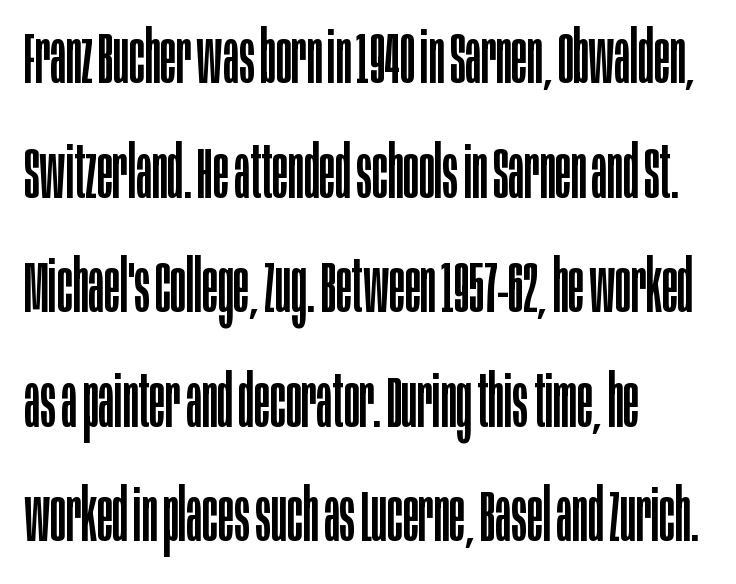
Q: Is the text bold? A: No.
Q: Is the text italic (slanted)? A: No, it is upright.
Q: Is the typeface a serif or a sans-serif typeface? A: Sans-serif.
Q: Is the text underlined? A: No.
Q: How is the paragraph aligned? A: Left-aligned.
Q: Is the spacing between letters normal or unusually wide? A: Normal.
Q: Is the spacing between lines tight, normal or loose? A: Normal.
Q: Width (condensed, normal, or wide)? A: Condensed.
Q: Stroke contrast? A: Low.
Q: x-height? A: Large.
Q: Monospaced? A: No.
